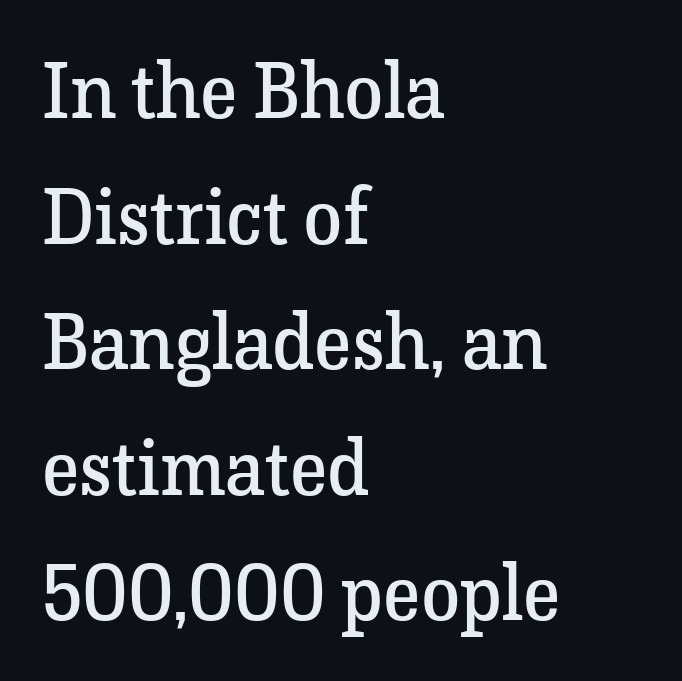
The image shows 79 px regular-weight serif type, upright; set left-aligned, normal line spacing (1.59x), normal letter spacing, not underlined; low stroke contrast and a medium x-height.
